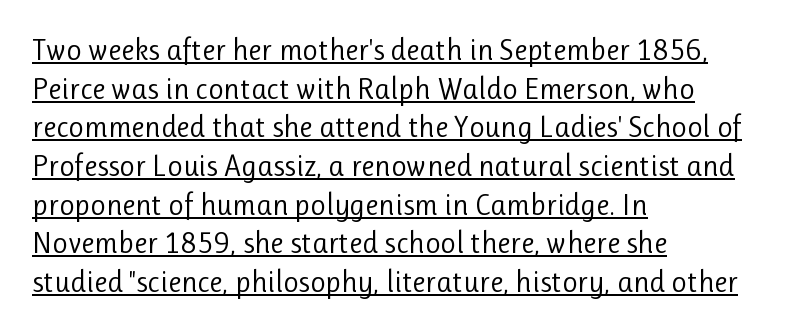
One glance says typical: line gaps are just what's usual. Is this a heavy cut? Hardly; it is regular or lighter. The rendering uses natural spacing where letterforms have individual widths. Looks like someone drew a line under every word here. It's the straight-up-and-down kind of type.
